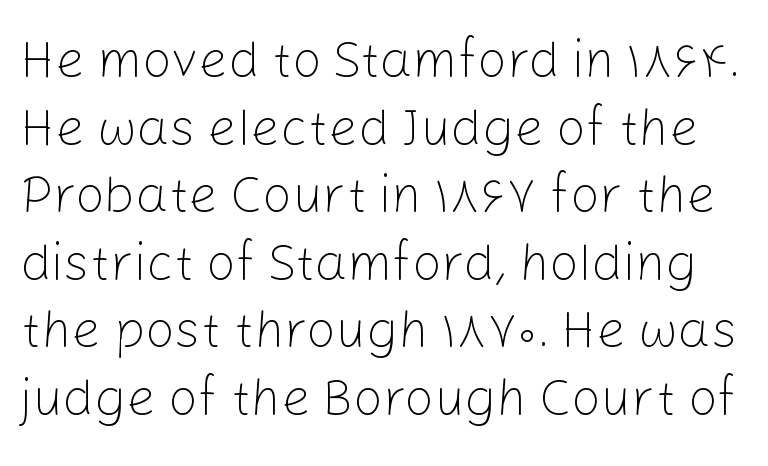
Q: Is the text bold? A: No.
Q: Is the text italic (slanted)? A: No, it is upright.
Q: Is the typeface a serif or a sans-serif typeface? A: Sans-serif.
Q: Is the text underlined? A: No.
Q: Is the spacing between letters normal or unusually wide? A: Normal.
Q: Is the spacing between lines tight, normal or loose? A: Normal.
Q: Width (condensed, normal, or wide)? A: Normal.
Q: Stroke contrast? A: Low.
Q: x-height? A: Medium.
Q: Monospaced? A: No.
